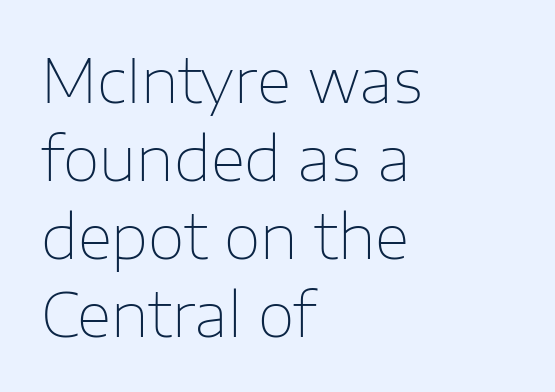
The image shows 60 px thin sans-serif type, upright; set left-aligned, normal line spacing (1.3x), normal letter spacing, not underlined; low stroke contrast and a medium x-height.
